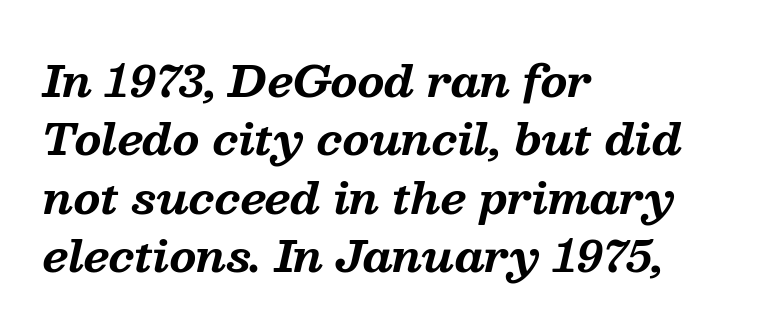
Q: Is the text bold? A: Yes.
Q: Is the text italic (slanted)? A: Yes, it leans right by about 13 degrees.
Q: Is the typeface a serif or a sans-serif typeface? A: Serif.
Q: Is the text underlined? A: No.
Q: How is the paragraph aligned? A: Left-aligned.
Q: Is the spacing between letters normal or unusually wide? A: Normal.
Q: Is the spacing between lines tight, normal or loose? A: Normal.
Q: Width (condensed, normal, or wide)? A: Normal.
Q: Stroke contrast? A: Medium.
Q: x-height? A: Medium.
Q: Monospaced? A: No.
